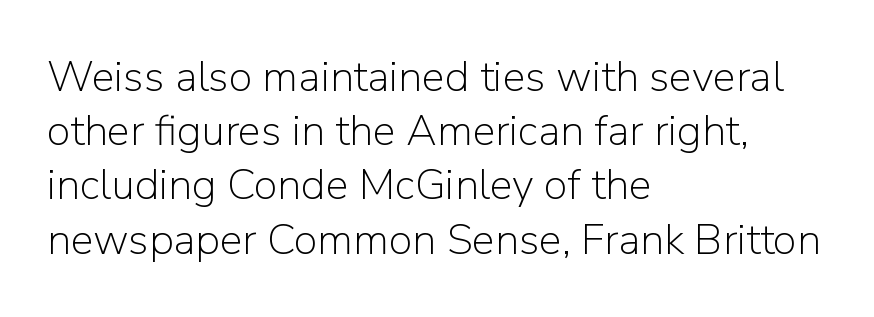
Q: Is the text bold? A: No.
Q: Is the text italic (slanted)? A: No, it is upright.
Q: Is the typeface a serif or a sans-serif typeface? A: Sans-serif.
Q: Is the text underlined? A: No.
Q: How is the paragraph aligned? A: Left-aligned.
Q: Is the spacing between letters normal or unusually wide? A: Normal.
Q: Is the spacing between lines tight, normal or loose? A: Normal.
Q: Width (condensed, normal, or wide)? A: Normal.
Q: Stroke contrast? A: Low.
Q: x-height? A: Medium.
Q: Monospaced? A: No.
